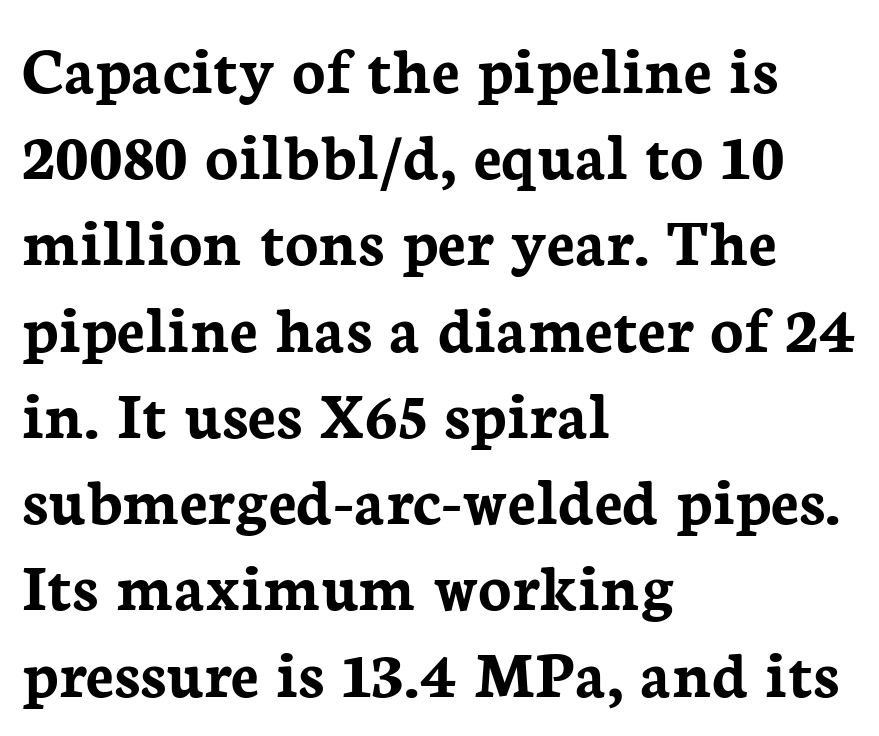
Q: Is the text bold? A: Yes.
Q: Is the text italic (slanted)? A: No, it is upright.
Q: Is the typeface a serif or a sans-serif typeface? A: Serif.
Q: Is the text underlined? A: No.
Q: How is the paragraph aligned? A: Left-aligned.
Q: Is the spacing between letters normal or unusually wide? A: Normal.
Q: Is the spacing between lines tight, normal or loose? A: Normal.
Q: Width (condensed, normal, or wide)? A: Normal.
Q: Stroke contrast? A: Low.
Q: x-height? A: Medium.
Q: Monospaced? A: No.
